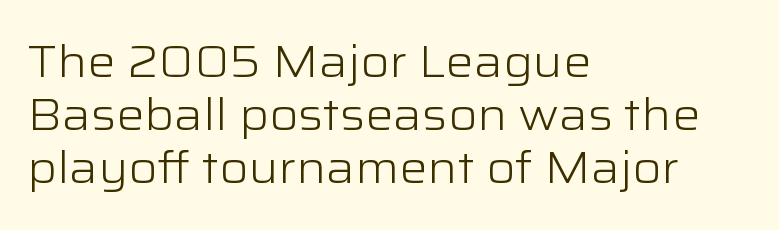
Style check: upright. A bare baseline throughout the passage. The characters are drawn with everyday or finer stroke widths. The designer went with a sans here, leaving each stem footless. Short note: letters normally spaced.
